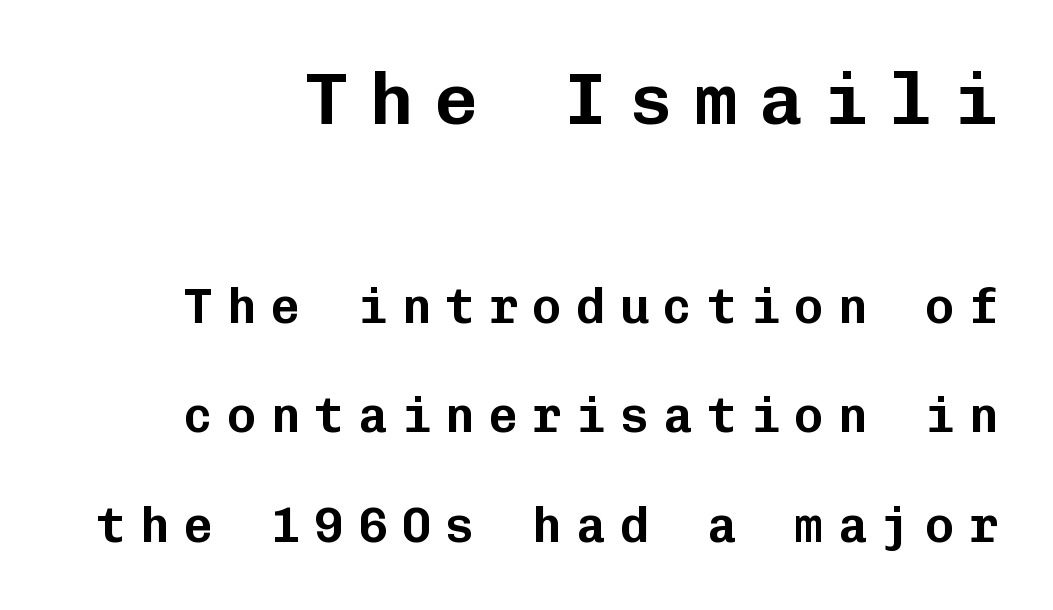
Q: Is the text italic (slanted)? A: No, it is upright.
Q: Is the typeface a serif or a sans-serif typeface? A: Sans-serif.
Q: Is the text underlined? A: No.
Q: Is the spacing between letters normal or unusually wide? A: Unusually wide.
Q: Is the spacing between lines tight, normal or loose? A: Loose.
Q: Which block of text is set in a larger size, the first (top) or the second (bottom)? A: The first (top) one.
Q: Width (condensed, normal, or wide)? A: Normal.
Q: Stroke contrast? A: Low.
Q: x-height? A: Medium.
Q: Monospaced? A: Yes.
